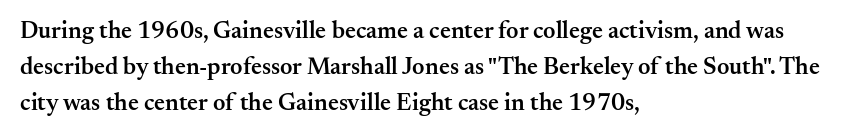
{"italic": "no", "bold": "semi", "underline": "no", "align": "left", "line_spacing": "normal", "line_spacing_ratio": 1.5, "letter_spacing": "normal", "letter_spacing_em": 0.0, "glyph_px": 24}
